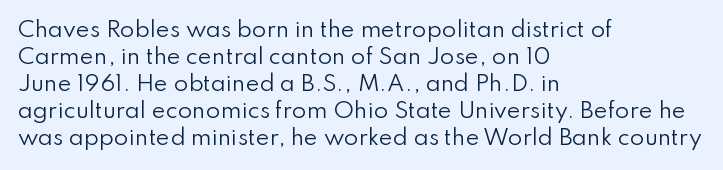
Q: Is the text bold? A: No.
Q: Is the text italic (slanted)? A: No, it is upright.
Q: Is the text underlined? A: No.
Q: How is the paragraph aligned? A: Left-aligned.
Q: Is the spacing between letters normal or unusually wide? A: Normal.
Q: Is the spacing between lines tight, normal or loose? A: Normal.
